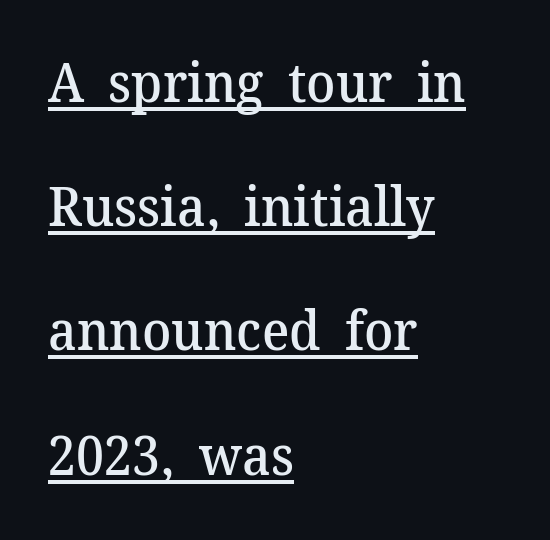
Q: Is the text bold? A: Semi-bold.
Q: Is the text italic (slanted)? A: No, it is upright.
Q: Is the typeface a serif or a sans-serif typeface? A: Serif.
Q: Is the text underlined? A: Yes.
Q: How is the paragraph aligned? A: Left-aligned.
Q: Is the spacing between letters normal or unusually wide? A: Normal.
Q: Is the spacing between lines tight, normal or loose? A: Loose.
Q: Width (condensed, normal, or wide)? A: Normal.
Q: Stroke contrast? A: Medium.
Q: x-height? A: Medium.
Q: Monospaced? A: No.
